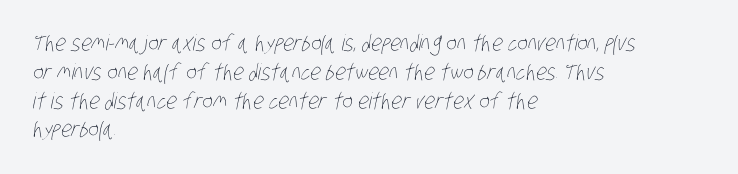
Q: Is the text bold? A: No.
Q: Is the text underlined? A: No.
Q: How is the paragraph aligned? A: Left-aligned.
Q: Is the spacing between letters normal or unusually wide? A: Normal.
Q: Is the spacing between lines tight, normal or loose? A: Normal.
